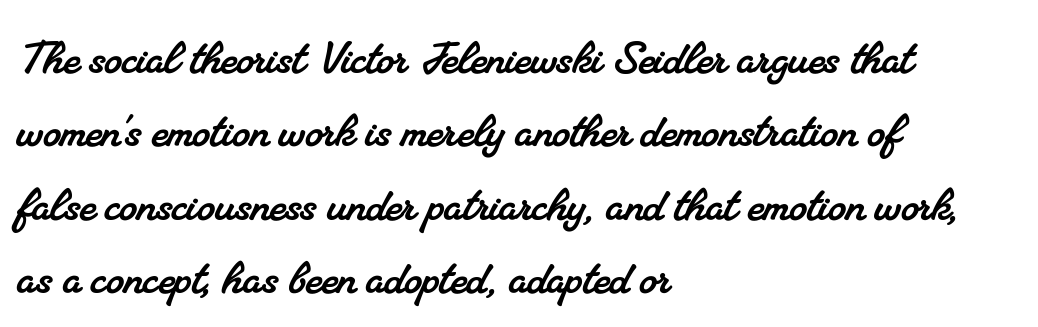
The image shows 56 px serif type; set left-aligned, normal line spacing (1.31x), normal letter spacing, not underlined; medium stroke contrast and a small x-height.
